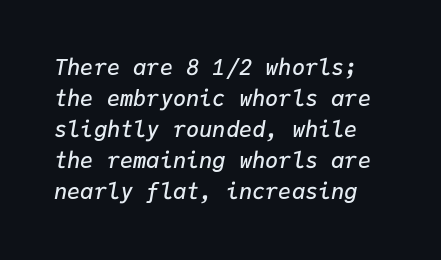
Q: Is the text bold? A: Semi-bold.
Q: Is the text italic (slanted)? A: Yes, it leans right by about 9 degrees.
Q: Is the text underlined? A: No.
Q: Is the spacing between letters normal or unusually wide? A: Normal.
Q: Is the spacing between lines tight, normal or loose? A: Normal.
